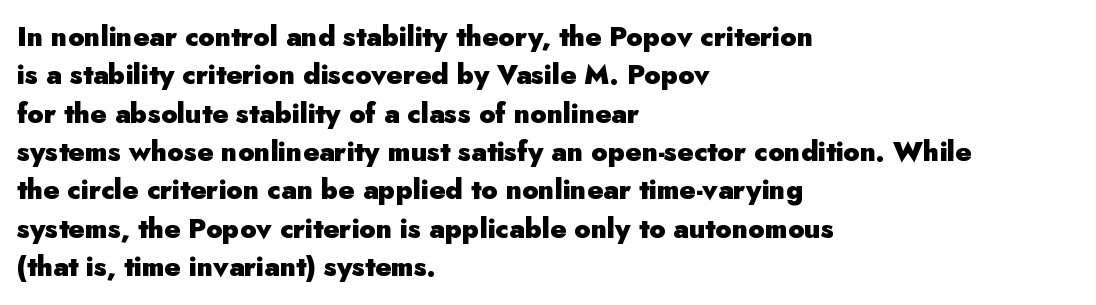
Glyph-to-glyph distance matches everyday printed text. Notice how thick the strokes are: this is what a full bold looks like. A normal amount of white space separates one row of letters from the next. Only glyphs here, with clear space below each row. Vertical strokes here are truly vertical.
